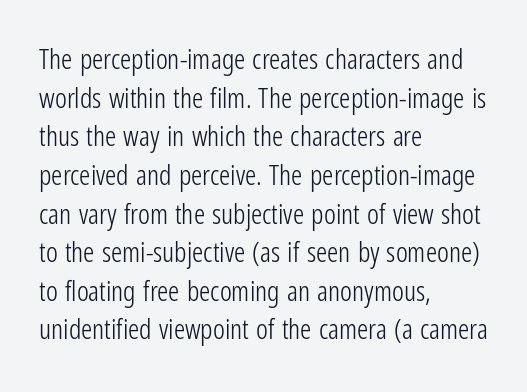
This rendering employs a face without finishing strokes, i.e., a sans-serif. Type without underlining. The lines in this sample share a left origin and differ only in where they stop. Here the glyphs are tracked normally, forming tight word shapes.
